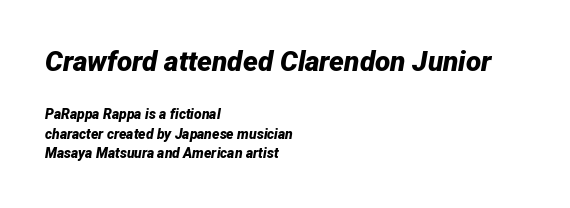
The image shows 28 px bold type, italic (leaning right); set left-aligned, normal line spacing (1.39x), normal letter spacing, not underlined; the first (top) block is 2.0x larger; low stroke contrast and a medium x-height.
